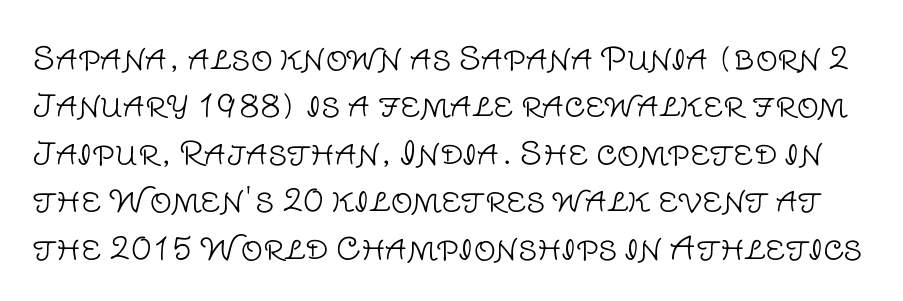
Are there feet on the stems? There aren't — it's a sans. This rendering features lettering with no underline. A normal amount of white space separates one row of letters from the next. Ink coverage per letter is moderate at most. This sample has the flowing, uneven cadence of proportional lettering.
